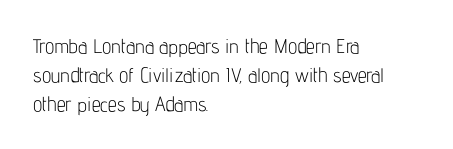
Q: Is the text bold? A: No.
Q: Is the text italic (slanted)? A: No, it is upright.
Q: Is the text underlined? A: No.
Q: How is the paragraph aligned? A: Left-aligned.
Q: Is the spacing between letters normal or unusually wide? A: Normal.
Q: Is the spacing between lines tight, normal or loose? A: Normal.
